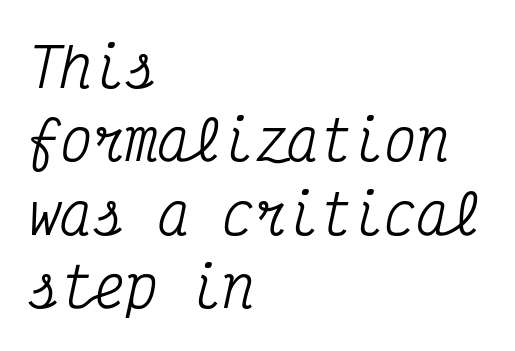
Q: Is the text italic (slanted)? A: Yes, it leans right by about 12 degrees.
Q: Is the typeface a serif or a sans-serif typeface? A: Serif.
Q: Is the text underlined? A: No.
Q: How is the paragraph aligned? A: Left-aligned.
Q: Is the spacing between letters normal or unusually wide? A: Normal.
Q: Is the spacing between lines tight, normal or loose? A: Normal.
Q: Width (condensed, normal, or wide)? A: Condensed.
Q: Stroke contrast? A: Medium.
Q: x-height? A: Medium.
Q: Monospaced? A: Yes.
